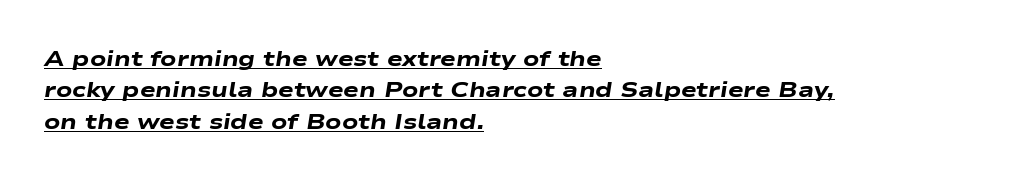
Line spacing here is normal. These characters rest on top of a visible drawn line. Posture: slanted. Students, note that the glyphs here touch the page at normal intervals. How heavy is the stroke? Heavy — this is a bold. Short and long lines alike share a common starting point at left.
